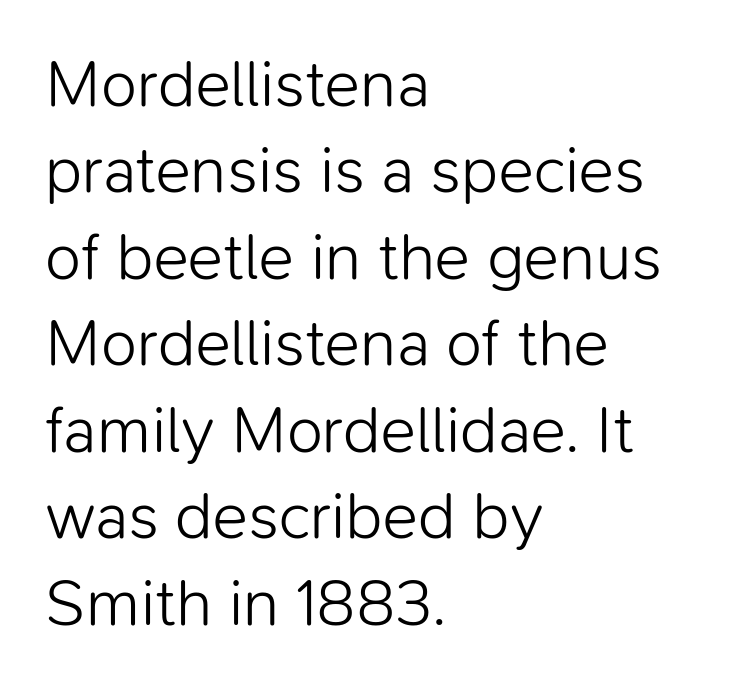
Q: Is the text bold? A: No.
Q: Is the text italic (slanted)? A: No, it is upright.
Q: Is the typeface a serif or a sans-serif typeface? A: Sans-serif.
Q: Is the text underlined? A: No.
Q: How is the paragraph aligned? A: Left-aligned.
Q: Is the spacing between letters normal or unusually wide? A: Normal.
Q: Is the spacing between lines tight, normal or loose? A: Normal.
Q: Width (condensed, normal, or wide)? A: Normal.
Q: Stroke contrast? A: Low.
Q: x-height? A: Medium.
Q: Monospaced? A: No.
